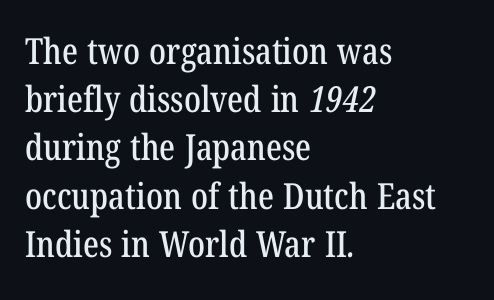
{"serif": "yes", "width": "condensed", "stroke_contrast": "low", "x_height": "medium", "monospaced": "no", "underline": "no", "align": "left", "line_spacing": "normal", "line_spacing_ratio": 1.34, "letter_spacing": "normal", "letter_spacing_em": 0.0, "glyph_px": 36}
